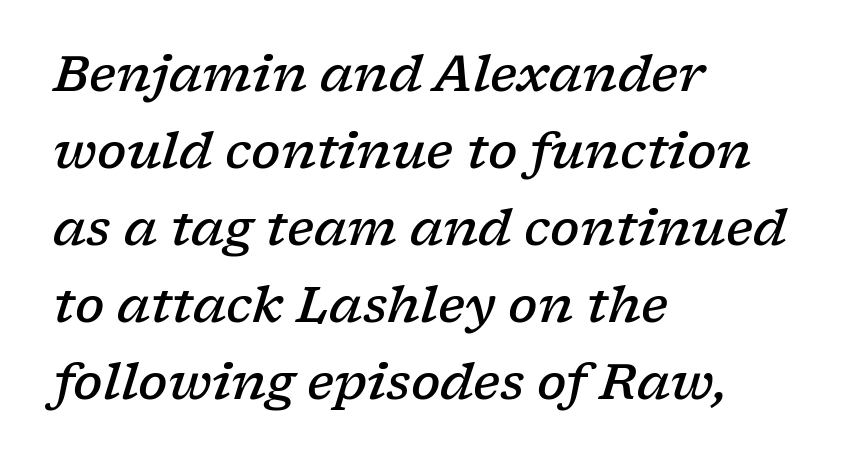
{"serif": "yes", "italic": "yes", "lean": "right", "slant_degrees": 17, "bold": "semi", "weight": "semibold", "width": "wide", "stroke_contrast": "low", "x_height": "medium", "monospaced": "no", "underline": "no", "align": "left", "line_spacing": "normal", "line_spacing_ratio": 1.57, "letter_spacing": "normal", "letter_spacing_em": 0.0, "glyph_px": 49}
